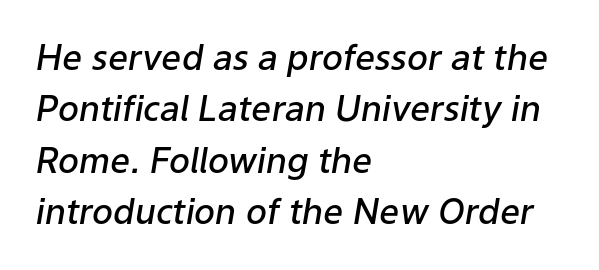
{"italic": "yes", "lean": "right", "slant_degrees": 9, "bold": "semi", "weight": "semibold", "width": "normal", "stroke_contrast": "low", "x_height": "medium", "monospaced": "no", "underline": "no", "align": "left", "line_spacing": "normal", "line_spacing_ratio": 1.47, "letter_spacing": "normal", "letter_spacing_em": 0.0, "glyph_px": 35}
